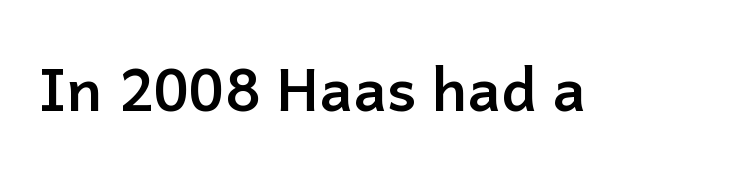
Letter spacing: default. To sum up the face: it is a sans, with no serifs. This sample has the flowing, uneven cadence of proportional lettering. Its strokes are broad and dark, the hallmark of bold type. Lines of text with bare space underneath. The lettering stays uniformly vertical, giving the passage a roman look.
